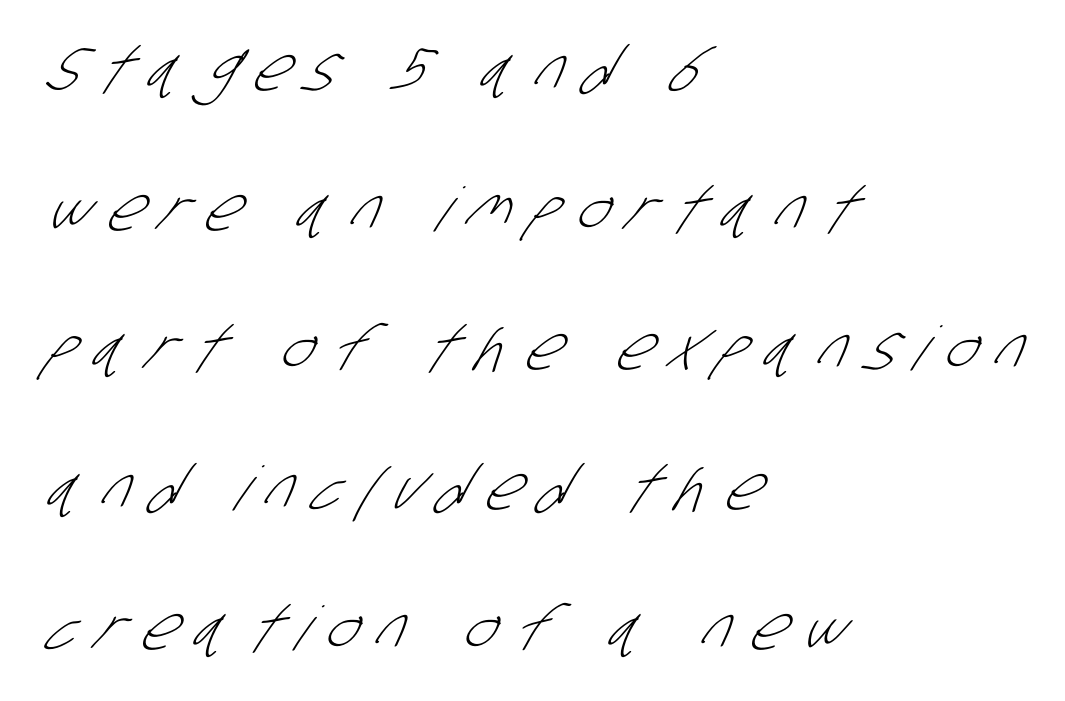
Q: Is the text bold? A: No.
Q: Is the typeface a serif or a sans-serif typeface? A: Sans-serif.
Q: Is the text underlined? A: No.
Q: How is the paragraph aligned? A: Left-aligned.
Q: Is the spacing between letters normal or unusually wide? A: Unusually wide.
Q: Is the spacing between lines tight, normal or loose? A: Loose.
Q: Width (condensed, normal, or wide)? A: Condensed.
Q: Stroke contrast? A: Low.
Q: x-height? A: Large.
Q: Monospaced? A: No.
